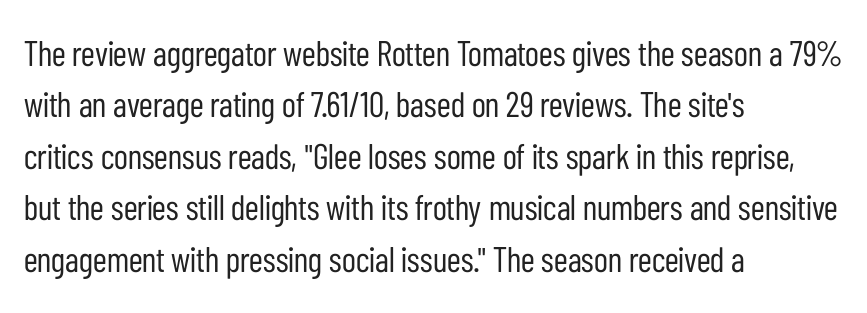
The image shows 35 px regular-weight, condensed sans-serif type, upright; set left-aligned, normal line spacing (1.47x), normal letter spacing, not underlined; low stroke contrast and a medium x-height.
